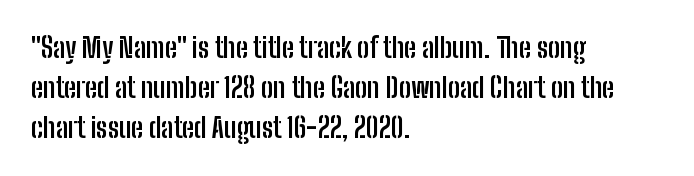
Q: Is the text bold? A: Yes.
Q: Is the text italic (slanted)? A: No, it is upright.
Q: Is the text underlined? A: No.
Q: How is the paragraph aligned? A: Left-aligned.
Q: Is the spacing between letters normal or unusually wide? A: Normal.
Q: Is the spacing between lines tight, normal or loose? A: Normal.
